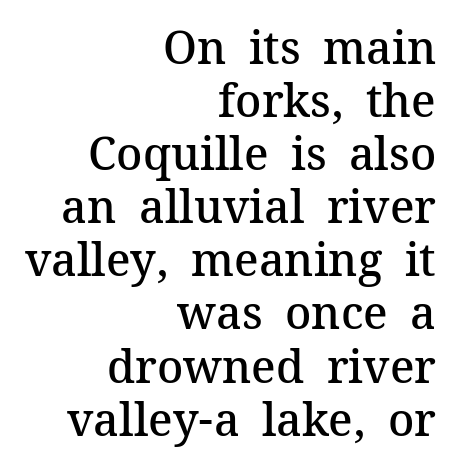
The image shows 45 px semibold serif type, upright; set right-aligned, line spacing 1.18x, normal letter spacing, not underlined; medium stroke contrast and a medium x-height.
